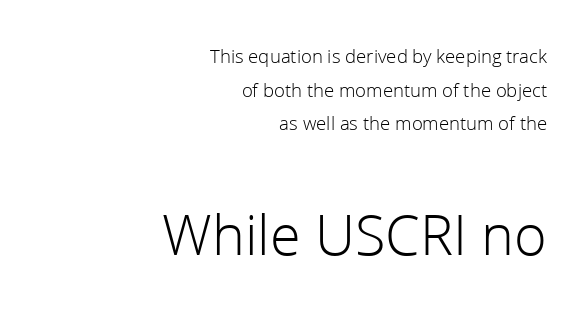
{"serif": "no", "italic": "no", "bold": "no", "weight": "light", "width": "normal", "stroke_contrast": "low", "x_height": "medium", "monospaced": "no", "underline": "no", "align": "right", "line_spacing": "normal", "line_spacing_ratio": 1.68, "letter_spacing": "normal", "letter_spacing_em": 0.0, "larger_block": "second", "size_ratio": 3.0, "glyph_px": 60}
